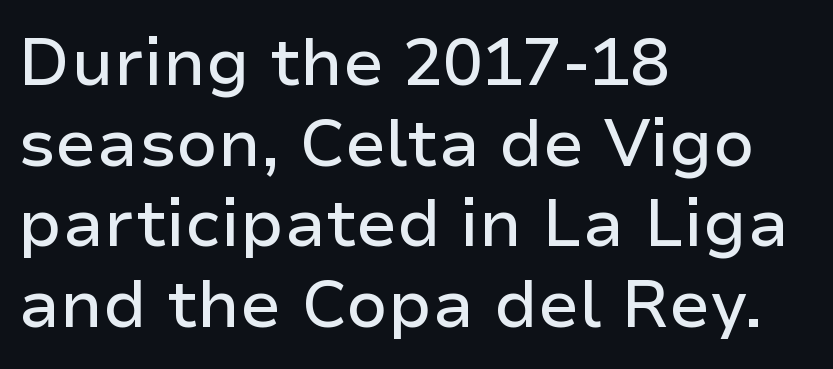
This sample uses an upright cut, with every glyph sitting square on the baseline. The face used here is proportionally spaced, like ordinary book or web type. All the whitespace from short lines collects on the right. Any mark beneath the type? The region is blank.
